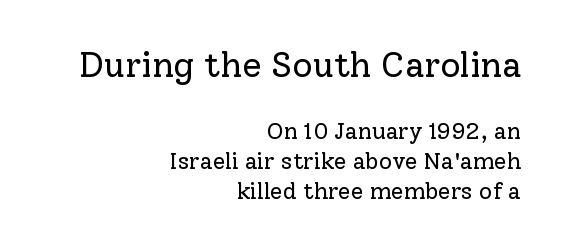
Q: Is the text bold? A: No.
Q: Is the text italic (slanted)? A: No, it is upright.
Q: Is the typeface a serif or a sans-serif typeface? A: Serif.
Q: Is the text underlined? A: No.
Q: How is the paragraph aligned? A: Right-aligned.
Q: Is the spacing between letters normal or unusually wide? A: Normal.
Q: Is the spacing between lines tight, normal or loose? A: Normal.
Q: Which block of text is set in a larger size, the first (top) or the second (bottom)? A: The first (top) one.
Q: Width (condensed, normal, or wide)? A: Normal.
Q: Stroke contrast? A: Low.
Q: x-height? A: Medium.
Q: Monospaced? A: No.
